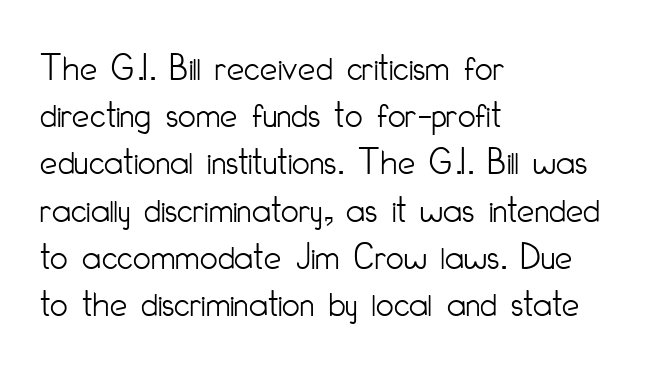
The image shows 39 px light, condensed sans-serif type, upright; set left-aligned, line spacing 1.21x, normal letter spacing, not underlined; low stroke contrast and a small x-height.
